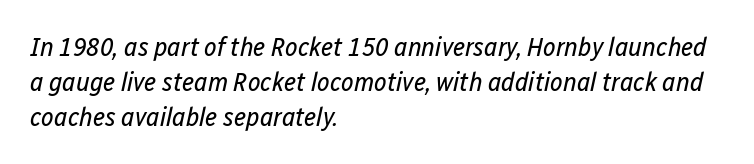
Q: Is the text bold? A: No.
Q: Is the text italic (slanted)? A: Yes, it leans right by about 12 degrees.
Q: Is the text underlined? A: No.
Q: How is the paragraph aligned? A: Left-aligned.
Q: Is the spacing between letters normal or unusually wide? A: Normal.
Q: Is the spacing between lines tight, normal or loose? A: Normal.
